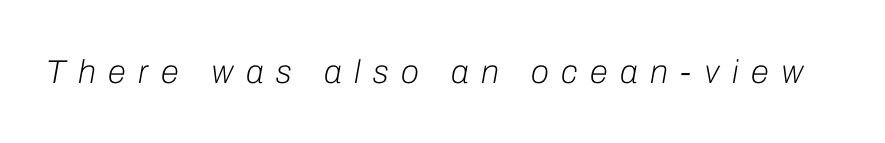
Q: Is the text bold? A: No.
Q: Is the text italic (slanted)? A: Yes, it leans right by about 10 degrees.
Q: Is the text underlined? A: No.
Q: Is the spacing between letters normal or unusually wide? A: Unusually wide.
Q: Width (condensed, normal, or wide)? A: Normal.
Q: Stroke contrast? A: Low.
Q: x-height? A: Medium.
Q: Monospaced? A: No.
